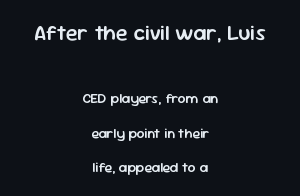
The image shows 22 px text type, upright; set centered, loose line spacing (2.45x), normal letter spacing, not underlined; the first (top) block is 1.57x larger.
